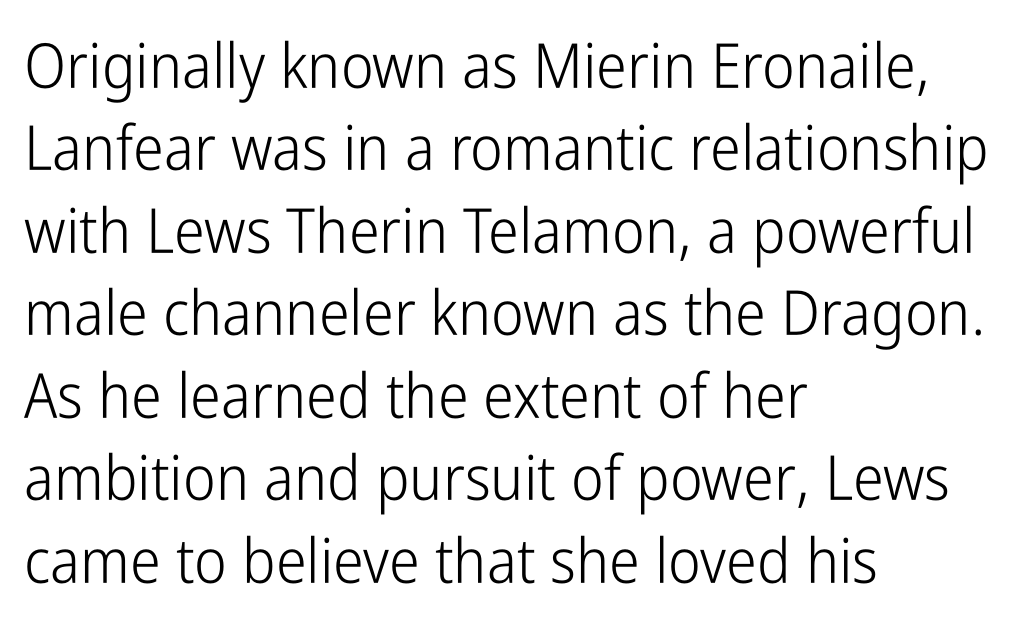
The image shows 62 px light, condensed sans-serif type, upright; set left-aligned, normal line spacing (1.33x), normal letter spacing, not underlined; low stroke contrast and a medium x-height.
